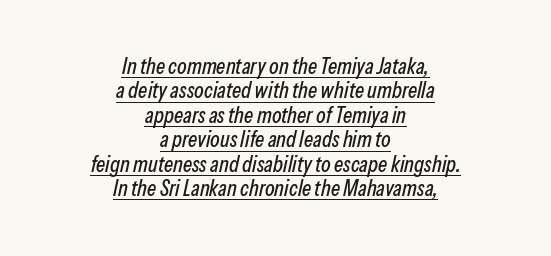
{"italic": "yes", "lean": "right", "slant_degrees": 13, "underline": "yes", "align": "center", "line_spacing": "tight", "line_spacing_ratio": 1.11, "letter_spacing": "normal", "letter_spacing_em": 0.0, "glyph_px": 22}
